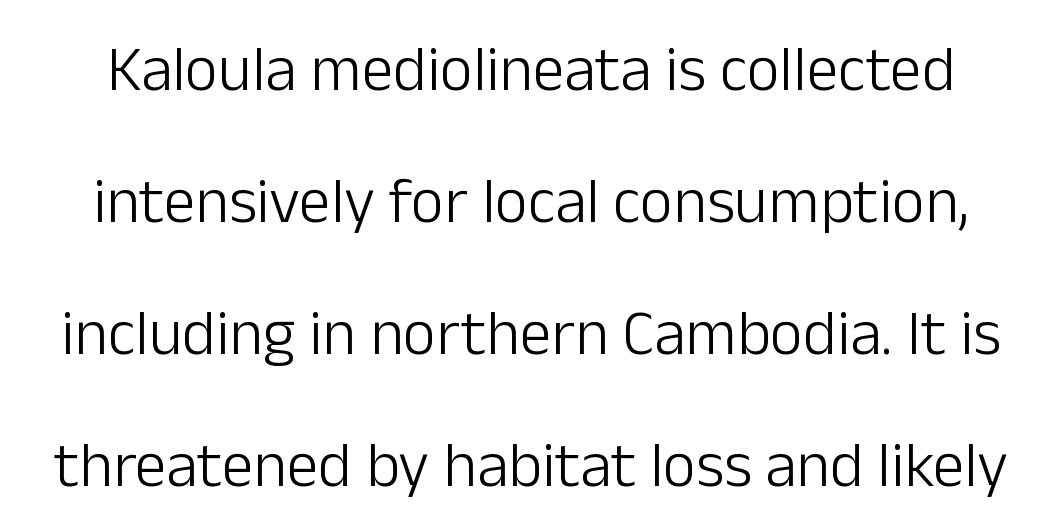
{"serif": "no", "italic": "no", "bold": "no", "weight": "light", "width": "normal", "stroke_contrast": "low", "x_height": "medium", "monospaced": "no", "underline": "no", "line_spacing": "loose", "line_spacing_ratio": 2.06, "letter_spacing": "normal", "letter_spacing_em": 0.0, "glyph_px": 64}
